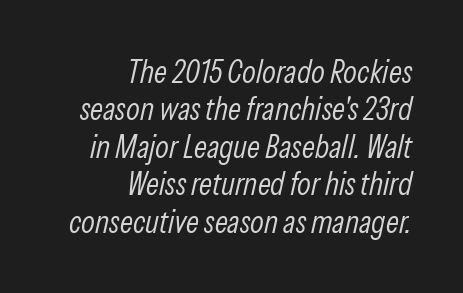
{"italic": "yes", "lean": "right", "slant_degrees": 13, "bold": "no", "weight": "light", "width": "condensed", "stroke_contrast": "low", "x_height": "medium", "monospaced": "no", "underline": "no", "align": "right", "line_spacing_ratio": 1.17, "letter_spacing": "normal", "letter_spacing_em": 0.0, "glyph_px": 32}
